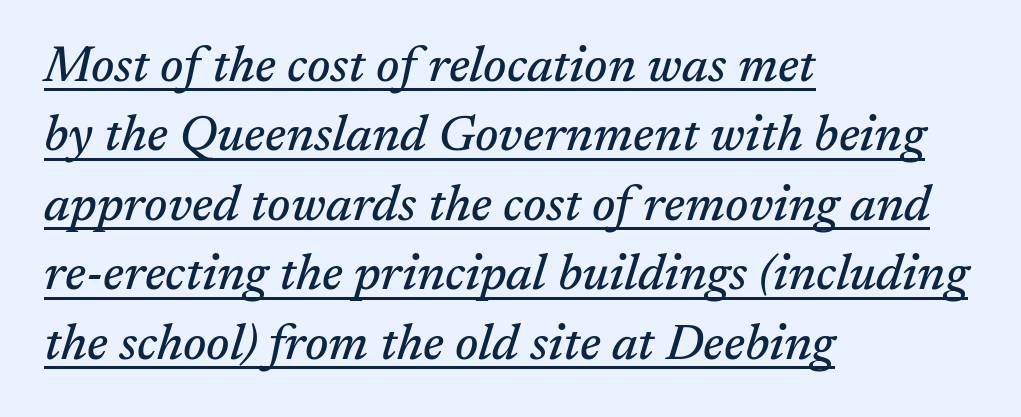
Do the characters align in a grid? No, the font is proportional. This rendering employs a face with finishing strokes, i.e., a serif. A student would call this left alignment; a typographer would say flush left, rag right. Compared with typical paragraphs, the rows here are spaced about the same. Glyph-to-glyph distance matches everyday printed text.
